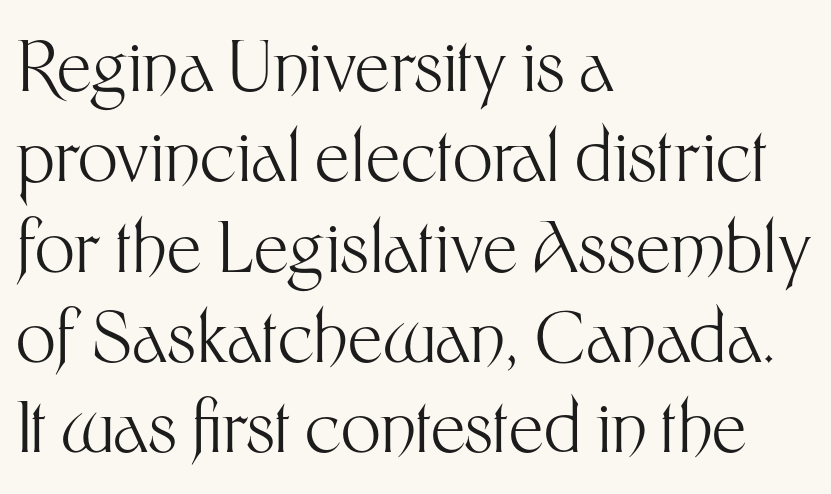
Letterform terminals end flat and unadorned throughout the passage. Quick note: underline off. Rendered with straight, roman letterforms. Proportional: the letters do not fall into vertical columns. The designer left line spacing at the default. Weight: in the light-to-regular range.
